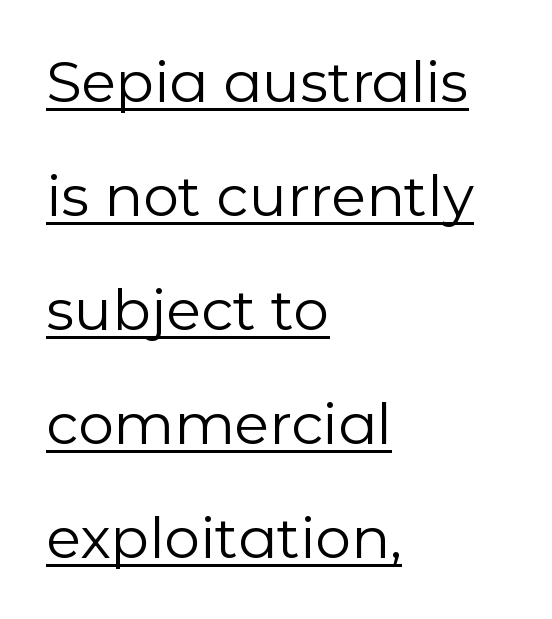
Q: Is the text bold? A: No.
Q: Is the text italic (slanted)? A: No, it is upright.
Q: Is the typeface a serif or a sans-serif typeface? A: Sans-serif.
Q: Is the text underlined? A: Yes.
Q: How is the paragraph aligned? A: Left-aligned.
Q: Is the spacing between letters normal or unusually wide? A: Normal.
Q: Is the spacing between lines tight, normal or loose? A: Loose.
Q: Width (condensed, normal, or wide)? A: Normal.
Q: Stroke contrast? A: Low.
Q: x-height? A: Medium.
Q: Monospaced? A: No.
